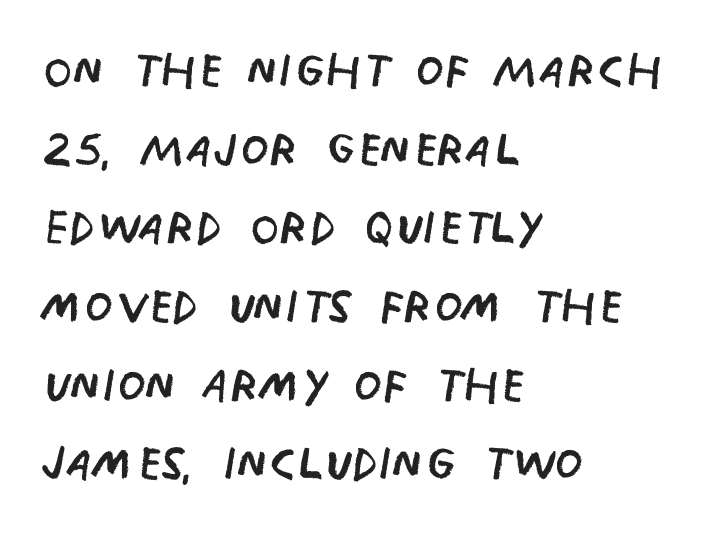
Q: Is the text bold? A: No.
Q: Is the typeface a serif or a sans-serif typeface? A: Sans-serif.
Q: Is the text underlined? A: No.
Q: How is the paragraph aligned? A: Left-aligned.
Q: Is the spacing between letters normal or unusually wide? A: Normal.
Q: Width (condensed, normal, or wide)? A: Condensed.
Q: Stroke contrast? A: Low.
Q: x-height? A: Large.
Q: Monospaced? A: No.
